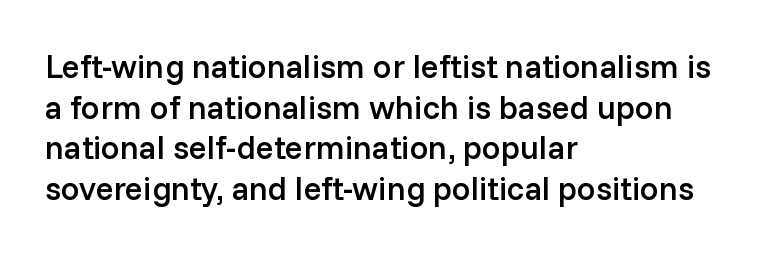
The image shows 33 px semibold sans-serif type, upright; set left-aligned, line spacing 1.23x, normal letter spacing, not underlined; low stroke contrast and a medium x-height.
